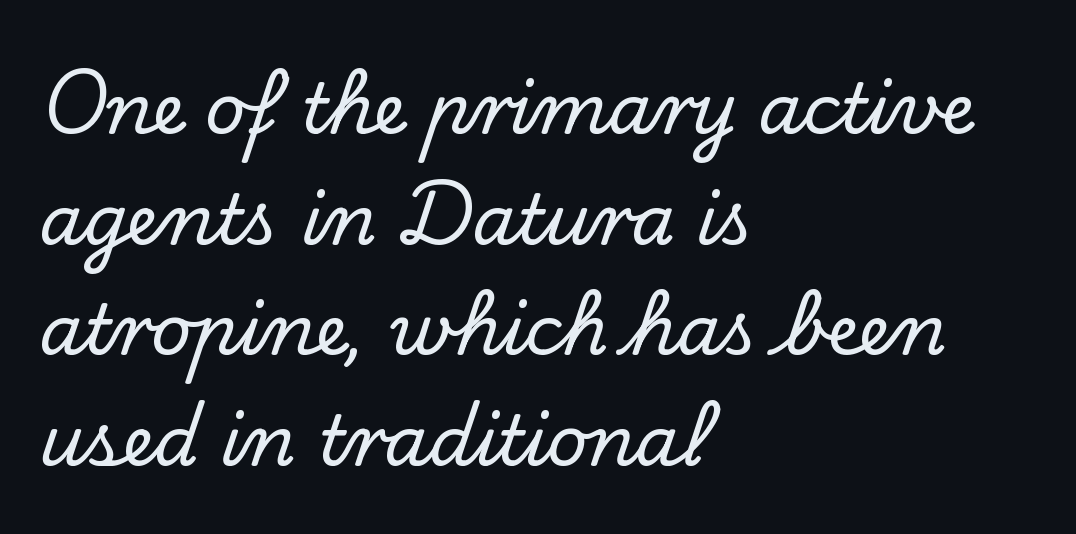
Short note: letters normally spaced. Proportional: the letters do not fall into vertical columns. The text block is weighted toward the left margin, trailing off unevenly rightward.
